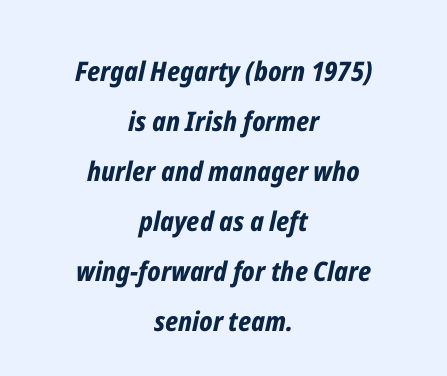
{"italic": "yes", "lean": "right", "slant_degrees": 12, "bold": "yes", "underline": "no", "align": "center", "line_spacing_ratio": 1.85, "letter_spacing": "normal", "letter_spacing_em": 0.0, "glyph_px": 27}
